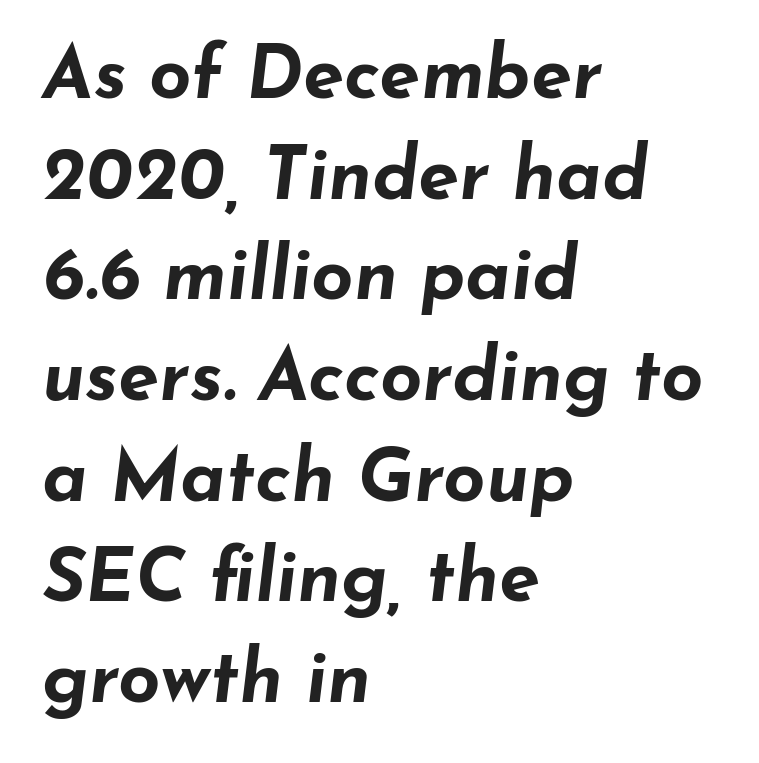
These lines are set flush left with a ragged right edge. Posture: slanted. Bold? Absolutely — the strokes are thick and heavy. Regarding leading, the lines here are spaced in the standard way. The area under the type is left untouched. Short note: letters normally spaced.
